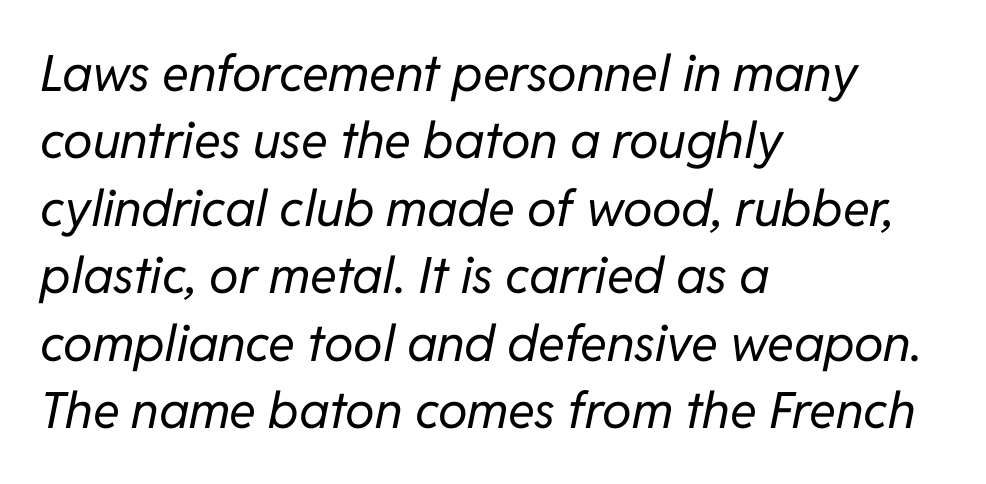
Q: Is the text bold? A: No.
Q: Is the text italic (slanted)? A: Yes, it leans right by about 11 degrees.
Q: Is the text underlined? A: No.
Q: How is the paragraph aligned? A: Left-aligned.
Q: Is the spacing between letters normal or unusually wide? A: Normal.
Q: Is the spacing between lines tight, normal or loose? A: Normal.
Q: Width (condensed, normal, or wide)? A: Normal.
Q: Stroke contrast? A: Low.
Q: x-height? A: Medium.
Q: Monospaced? A: No.
